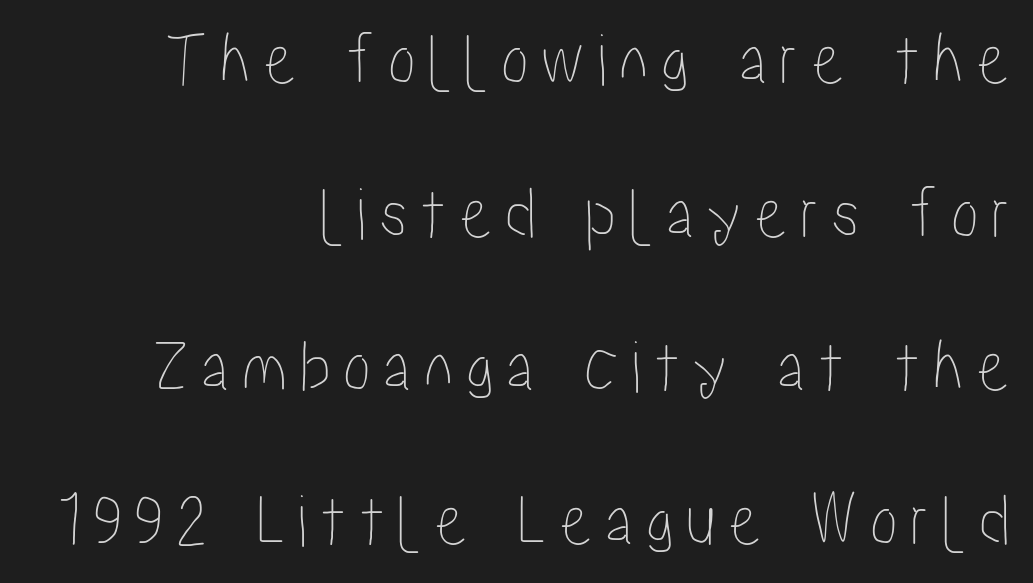
The image shows 75 px condensed type, upright; set right-aligned, loose line spacing (2.05x), not underlined; low stroke contrast and a medium x-height.
